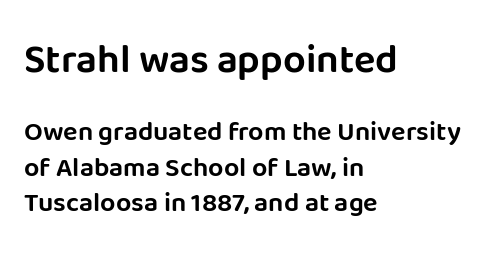
Style check: upright. Visually the block forms a straight wall on the left and a jagged coastline on the right. Each row of text sits above clean, open space. Nope, no serifs anywhere on these letters. The passage shown has conventional tracking throughout.
